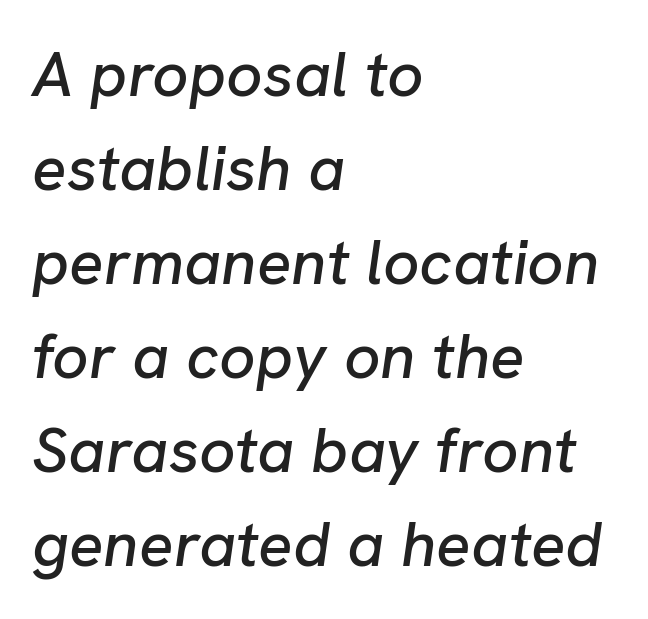
{"italic": "yes", "lean": "right", "slant_degrees": 8, "width": "normal", "stroke_contrast": "low", "x_height": "medium", "monospaced": "no", "underline": "no", "align": "left", "line_spacing": "normal", "line_spacing_ratio": 1.47, "letter_spacing": "normal", "letter_spacing_em": 0.0, "glyph_px": 64}
